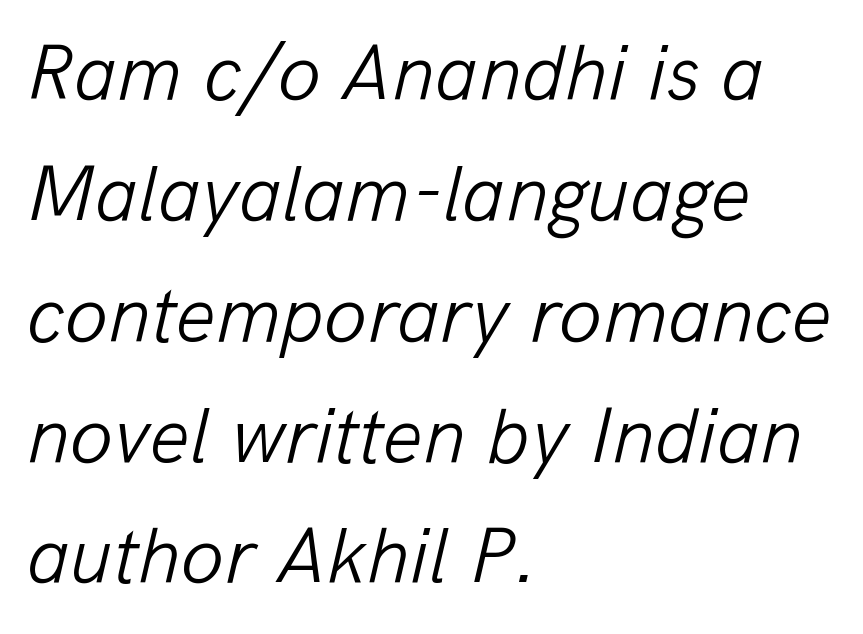
Q: Is the text bold? A: No.
Q: Is the text italic (slanted)? A: Yes, it leans right by about 13 degrees.
Q: Is the text underlined? A: No.
Q: How is the paragraph aligned? A: Left-aligned.
Q: Is the spacing between letters normal or unusually wide? A: Normal.
Q: Is the spacing between lines tight, normal or loose? A: Normal.
Q: Width (condensed, normal, or wide)? A: Normal.
Q: Stroke contrast? A: Low.
Q: x-height? A: Medium.
Q: Monospaced? A: No.
